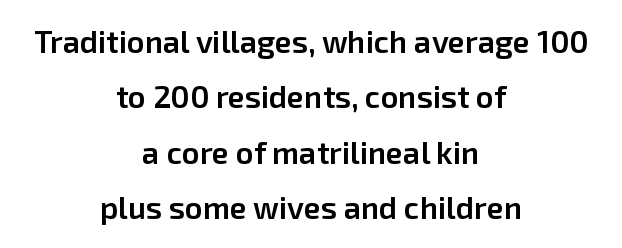
Upright lettering throughout. The font is running at a semibold setting, under full bold. Teacher's note: observe the equal gaps on both sides — that is centered alignment. Think of a printed novel: that variable character pitch is what you see here. Only glyphs here, with clear space below each row. Look at the tracking — it's just the regular setting, nothing added.
